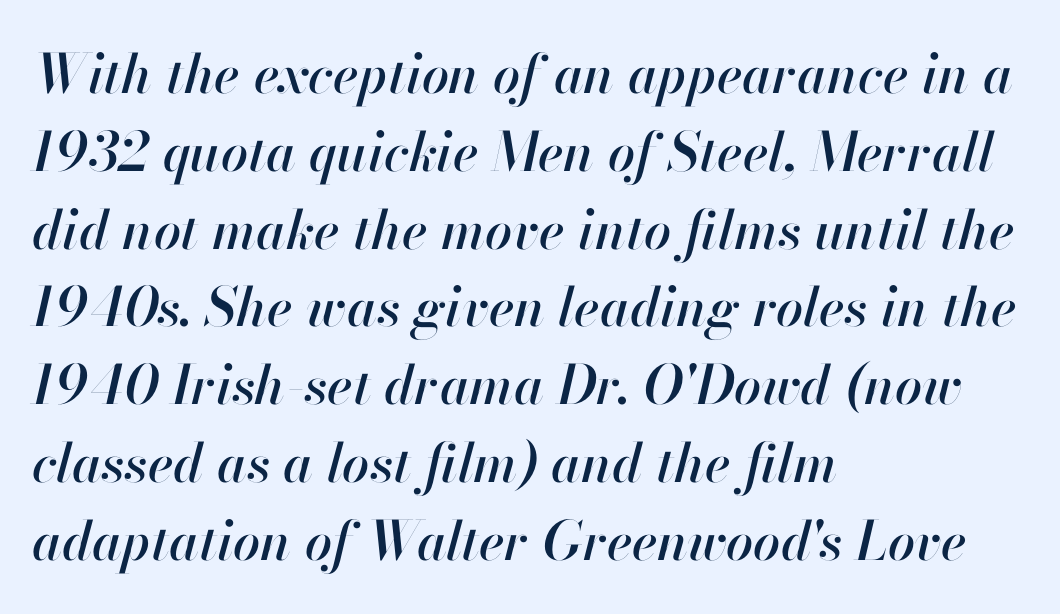
The image shows 54 px text type, italic (leaning right); set left-aligned, normal line spacing (1.44x), normal letter spacing, not underlined; high stroke contrast and a small x-height.
